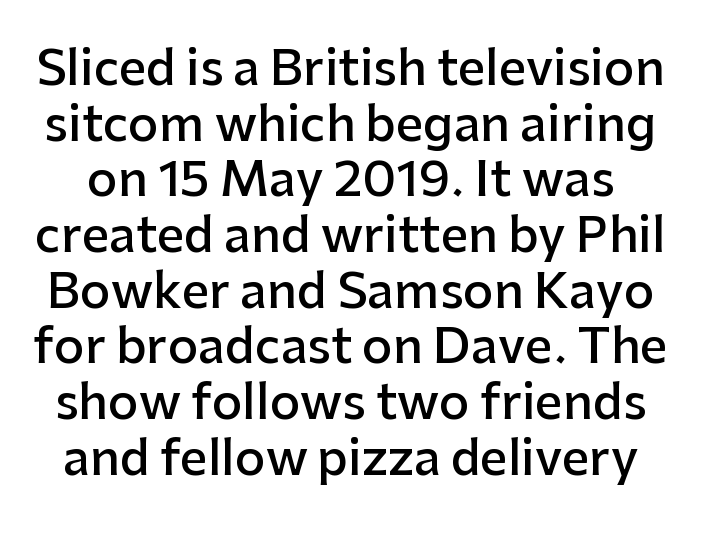
Q: Is the text bold? A: Semi-bold.
Q: Is the text italic (slanted)? A: No, it is upright.
Q: Is the typeface a serif or a sans-serif typeface? A: Sans-serif.
Q: Is the text underlined? A: No.
Q: Is the spacing between letters normal or unusually wide? A: Normal.
Q: Width (condensed, normal, or wide)? A: Normal.
Q: Stroke contrast? A: Low.
Q: x-height? A: Medium.
Q: Monospaced? A: No.
